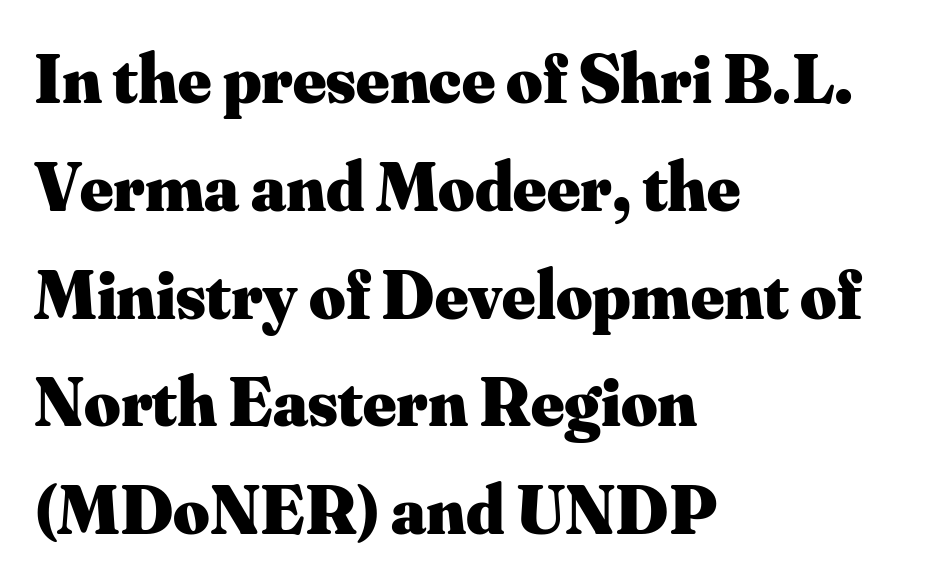
Q: Is the text bold? A: Yes.
Q: Is the text italic (slanted)? A: No, it is upright.
Q: Is the typeface a serif or a sans-serif typeface? A: Serif.
Q: Is the text underlined? A: No.
Q: How is the paragraph aligned? A: Left-aligned.
Q: Is the spacing between letters normal or unusually wide? A: Normal.
Q: Is the spacing between lines tight, normal or loose? A: Normal.
Q: Width (condensed, normal, or wide)? A: Normal.
Q: Stroke contrast? A: Medium.
Q: x-height? A: Small.
Q: Monospaced? A: No.
